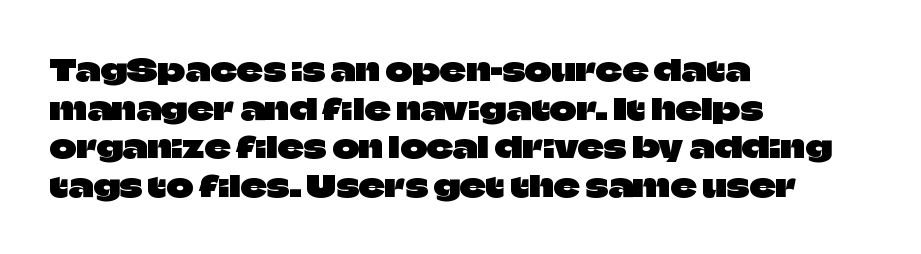
{"serif": "no", "italic": "no", "width": "normal", "stroke_contrast": "low", "x_height": "large", "monospaced": "no", "underline": "no", "align": "left", "line_spacing": "normal", "line_spacing_ratio": 1.33, "letter_spacing": "normal", "letter_spacing_em": 0.0, "glyph_px": 29}
